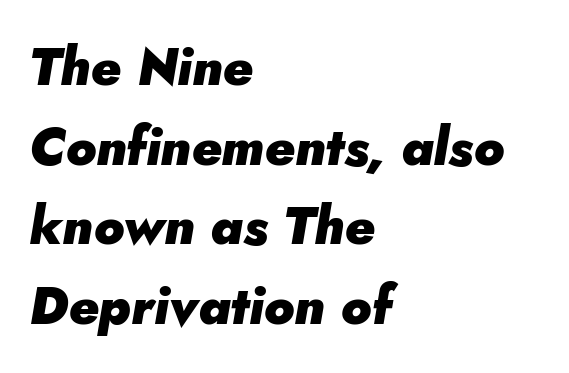
The image shows 52 px heavy type, italic (leaning right); set left-aligned, normal line spacing (1.53x), normal letter spacing, not underlined; low stroke contrast and a small x-height.
